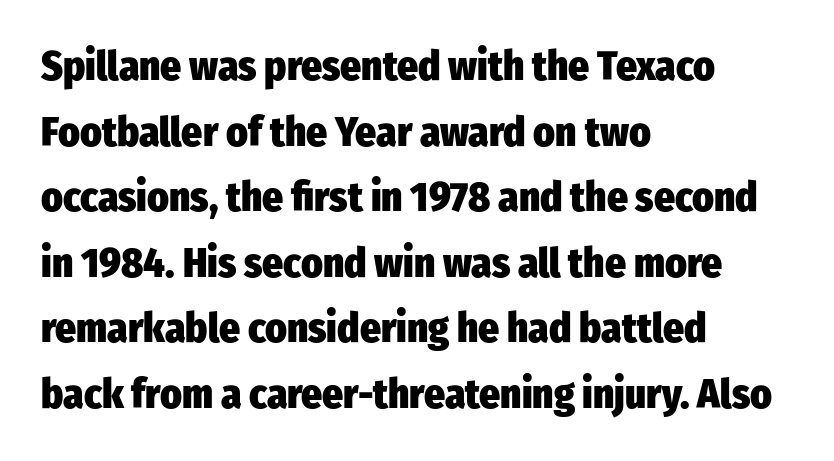
The designer went with a sans here, leaving each stem footless. Plenty of ink on the page — the face is bold. The letters advance in unequal steps, a hallmark of proportional type. Does the copy run flush right? No — it runs flush left. The type sits square on the baseline with zero lean. The face used here is rendered with its standard letterfit.
